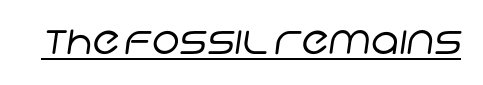
Short note: letters normally spaced. The rendering shows plain stroke endings on the letterforms — a sans-serif design. The face used here appears with an underline applied. The passage shown is typed in a proportional face where columns would drift. The characters are drawn with everyday or finer stroke widths.
